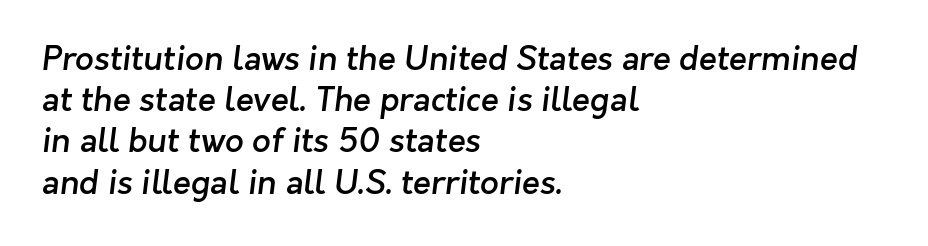
{"serif": "no", "bold": "semi", "weight": "semibold", "width": "normal", "stroke_contrast": "low", "x_height": "medium", "monospaced": "no", "underline": "no", "align": "left", "line_spacing": "normal", "line_spacing_ratio": 1.25, "letter_spacing": "normal", "letter_spacing_em": 0.0, "glyph_px": 33}
